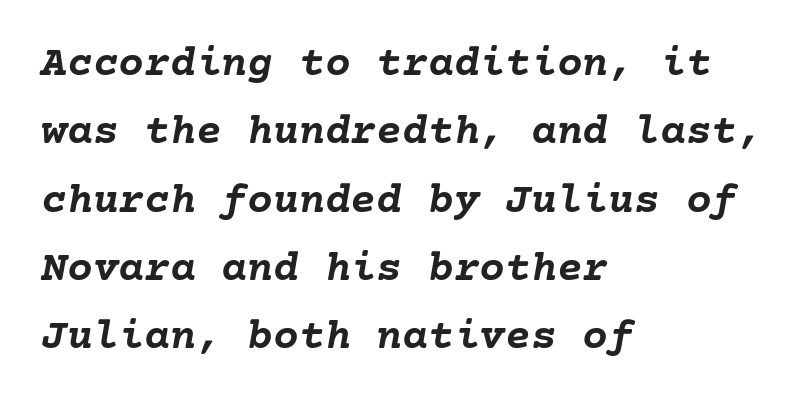
Leading: standard. The strokes are fattened all the way to bold. Words appear dense and cohesive because spacing is normal. Where is the straight margin? On the left.
